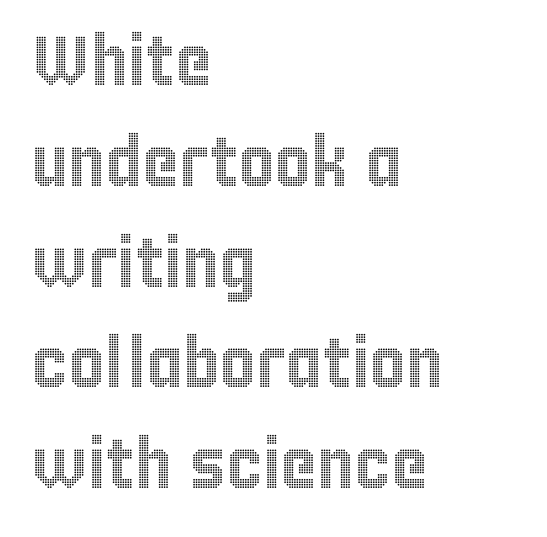
Spacing verdict: proportional, widths tailored to each character. Spacing between characters is what you'd get straight out of the box. A classic flush-left, rag-right setting is used for this passage. Plain, unruled lines of type. Ordinary non-slanted type is in use. A normal amount of white space separates one row of letters from the next.
